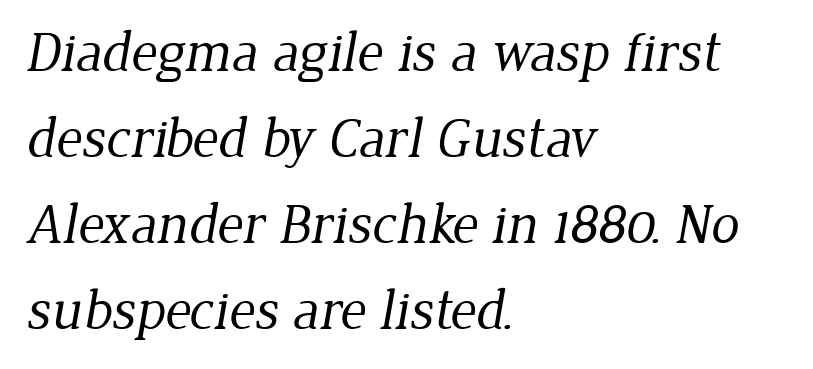
Q: Is the text bold? A: No.
Q: Is the typeface a serif or a sans-serif typeface? A: Serif.
Q: Is the text underlined? A: No.
Q: How is the paragraph aligned? A: Left-aligned.
Q: Is the spacing between letters normal or unusually wide? A: Normal.
Q: Is the spacing between lines tight, normal or loose? A: Normal.
Q: Width (condensed, normal, or wide)? A: Normal.
Q: Stroke contrast? A: Low.
Q: x-height? A: Medium.
Q: Monospaced? A: No.
